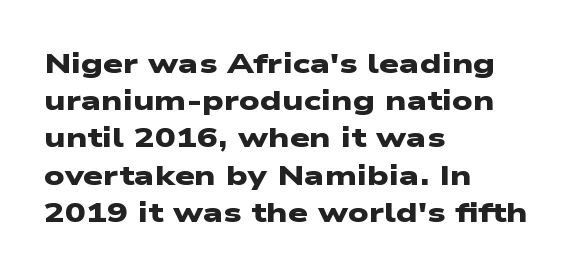
Check where the strokes stop: nothing finishes them off — pure sans. The letters advance in unequal steps, a hallmark of proportional type. Weight check: bold — yes, fully. These lines are set flush left with a ragged right edge. What stands out about the letter spacing? Nothing — it is the standard amount.
